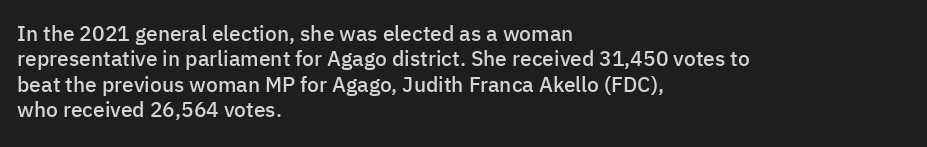
Characters follow at the spacing the type designer built in. Quick note: underline off. Line beginnings align vertically; line endings do not. Does the lettering tilt? It doesn't — this is upright. This is moderately heavy type, rendered in semibold.
